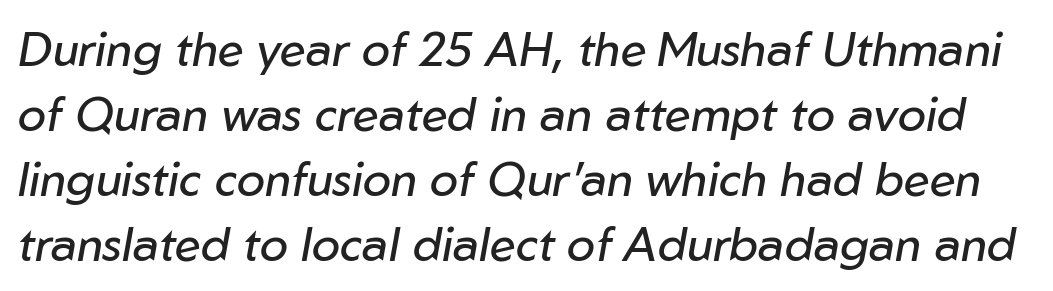
{"italic": "yes", "lean": "right", "slant_degrees": 10, "bold": "no", "weight": "regular", "width": "normal", "stroke_contrast": "low", "x_height": "medium", "monospaced": "no", "underline": "no", "line_spacing": "normal", "line_spacing_ratio": 1.38, "letter_spacing": "normal", "letter_spacing_em": 0.0, "glyph_px": 47}
